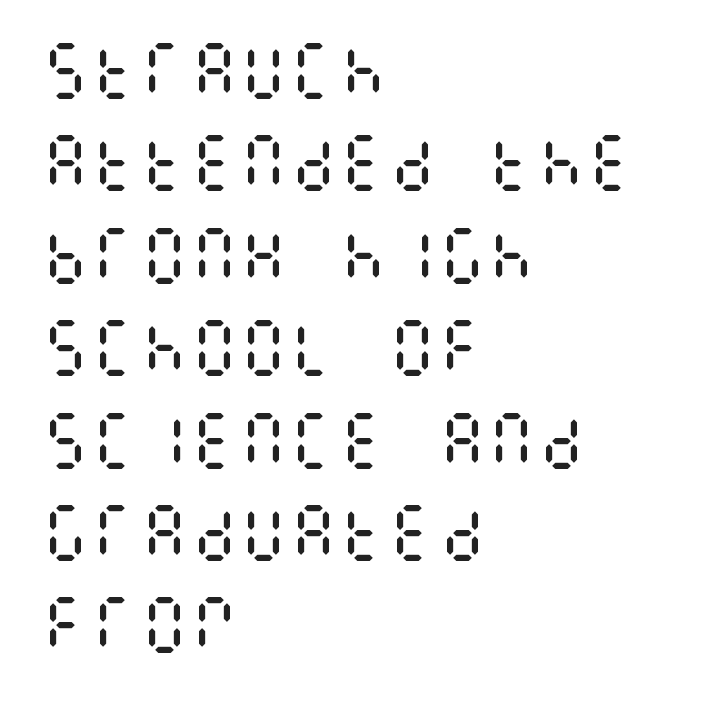
Ascenders rise straight up at ninety degrees. A clean baseline with only descenders dipping below it. These lines sit exactly where default settings would place them. Is the letter spacing exaggerated? No — it looks like the ordinary default.
